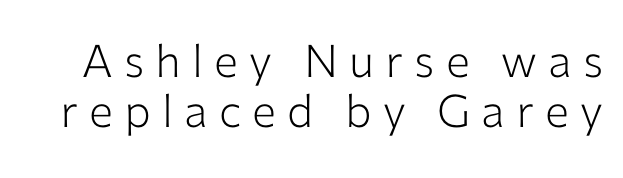
The image shows 45 px light sans-serif type, upright; set tight line spacing (1.12x), unusually wide letter spacing (+0.25 em), not underlined; low stroke contrast and a medium x-height.
